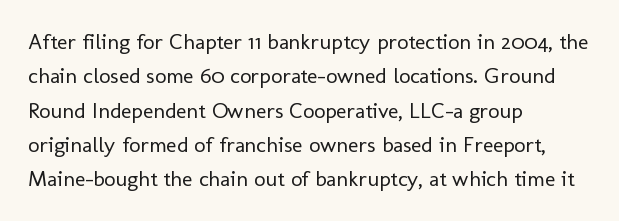
The specimen reads as upright at a glance. Is the stroke heavy? The answer is a plain regular-or-lighter. Clear beneath every line of the passage. Notice how descenders clear the ascenders below comfortably — that's standard leading.
